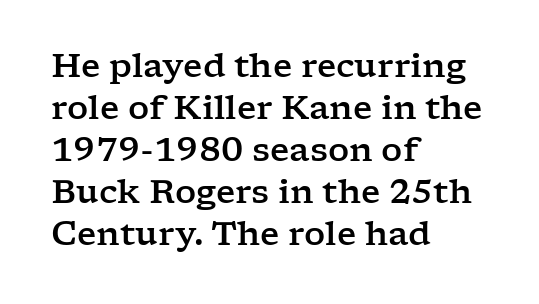
Q: Is the text italic (slanted)? A: No, it is upright.
Q: Is the typeface a serif or a sans-serif typeface? A: Serif.
Q: Is the text underlined? A: No.
Q: How is the paragraph aligned? A: Left-aligned.
Q: Is the spacing between letters normal or unusually wide? A: Normal.
Q: Is the spacing between lines tight, normal or loose? A: Normal.
Q: Width (condensed, normal, or wide)? A: Wide.
Q: Stroke contrast? A: Low.
Q: x-height? A: Medium.
Q: Monospaced? A: No.
